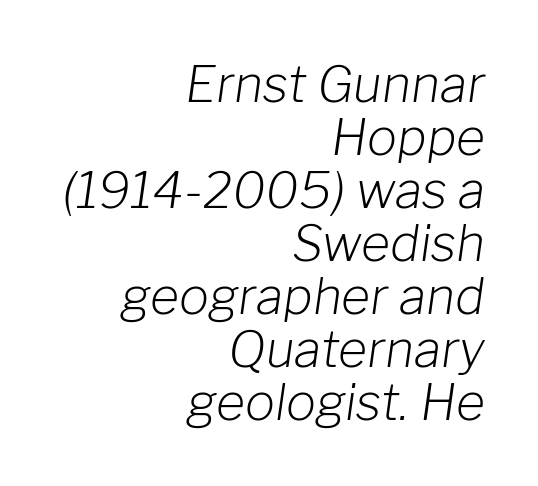
The image shows 50 px light type, italic (leaning right); set right-aligned, tight line spacing (1.06x), normal letter spacing, not underlined; low stroke contrast and a medium x-height.
